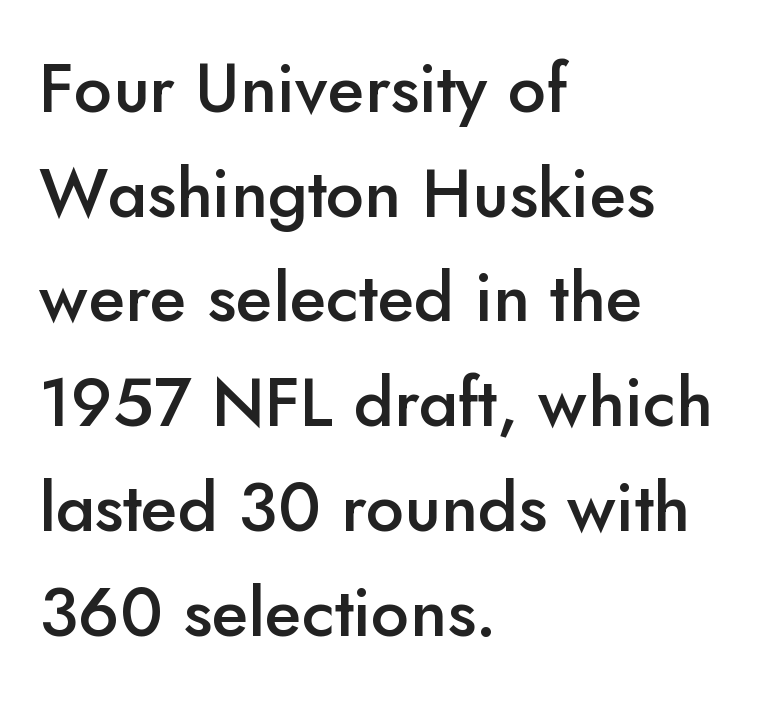
The image shows 68 px semibold sans-serif type, upright; set left-aligned, normal line spacing (1.54x), normal letter spacing, not underlined; low stroke contrast and a small x-height.
